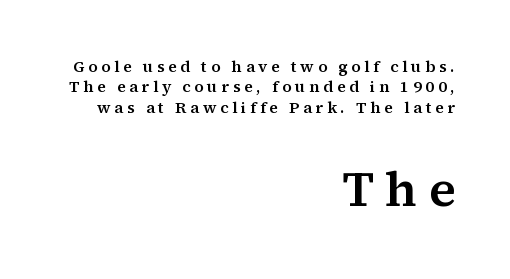
The image shows 49 px serif type, upright; set right-aligned, normal line spacing (1.27x), unusually wide letter spacing (+0.23 em), not underlined; the second (bottom) block is 3.06x larger; medium stroke contrast and a medium x-height.
